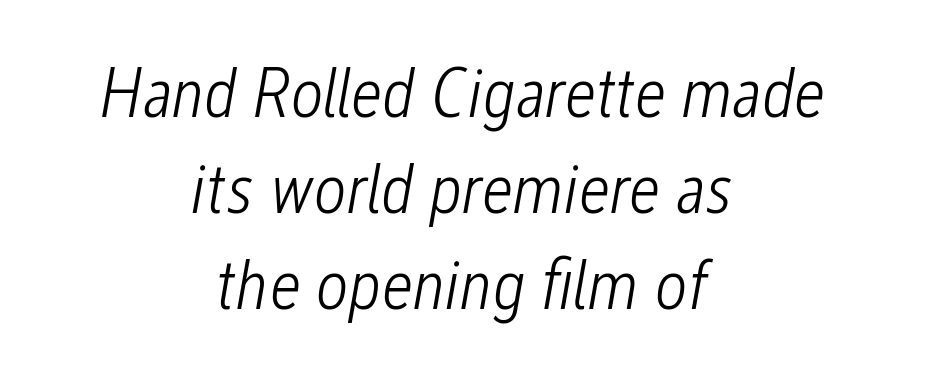
These lines keep a tight, regular rhythm from letter to letter. Underlining? Definitely not there. The text carries the slant typical of an italic or oblique font. In CSS terms this would be text-align: center. Do the characters align in a grid? No, the font is proportional. Baseline-to-baseline distance is the conventional proportion of letter height.
